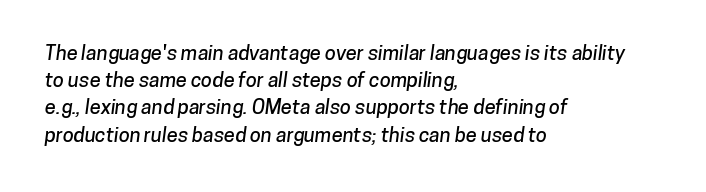
The image shows 20 px text type; set left-aligned, normal line spacing (1.36x), normal letter spacing, not underlined.
